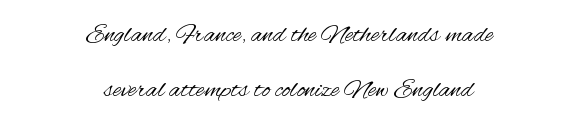
{"bold": "no", "underline": "no", "align": "center", "line_spacing": "loose", "line_spacing_ratio": 2.03, "letter_spacing": "normal", "letter_spacing_em": 0.0, "glyph_px": 27}
